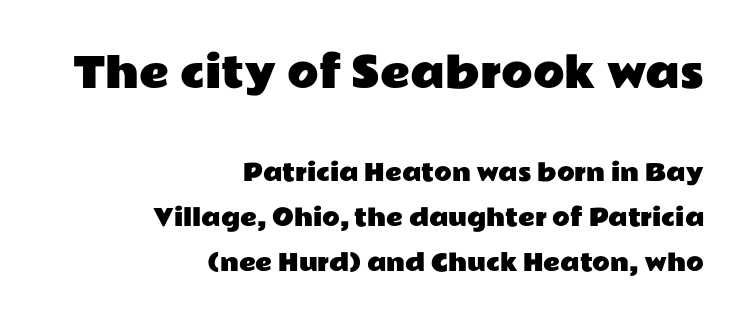
The image shows 41 px wide sans-serif type, upright; set right-aligned, loose line spacing (1.97x), normal letter spacing, not underlined; the first (top) block is 1.78x larger; low stroke contrast and a medium x-height.
